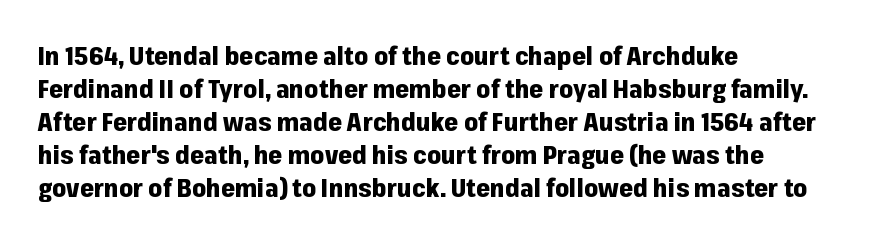
Q: Is the text bold? A: Yes.
Q: Is the text italic (slanted)? A: No, it is upright.
Q: Is the text underlined? A: No.
Q: How is the paragraph aligned? A: Left-aligned.
Q: Is the spacing between letters normal or unusually wide? A: Normal.
Q: Is the spacing between lines tight, normal or loose? A: Normal.
